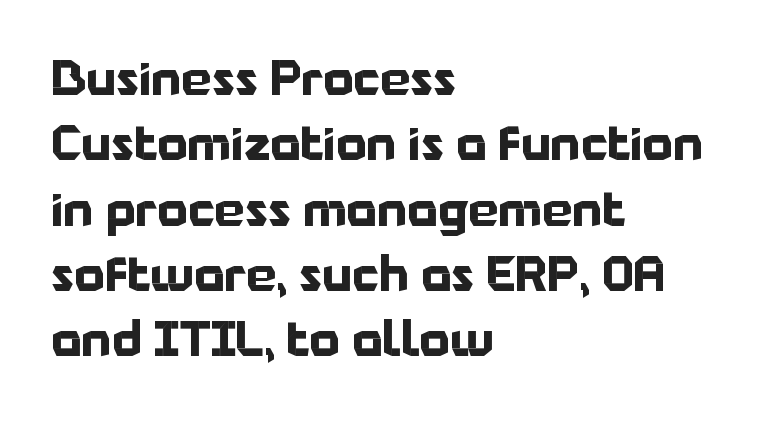
Q: Is the text bold? A: Yes.
Q: Is the text italic (slanted)? A: No, it is upright.
Q: Is the typeface a serif or a sans-serif typeface? A: Sans-serif.
Q: Is the text underlined? A: No.
Q: How is the paragraph aligned? A: Left-aligned.
Q: Is the spacing between letters normal or unusually wide? A: Normal.
Q: Is the spacing between lines tight, normal or loose? A: Normal.
Q: Width (condensed, normal, or wide)? A: Normal.
Q: Stroke contrast? A: Low.
Q: x-height? A: Medium.
Q: Monospaced? A: No.
